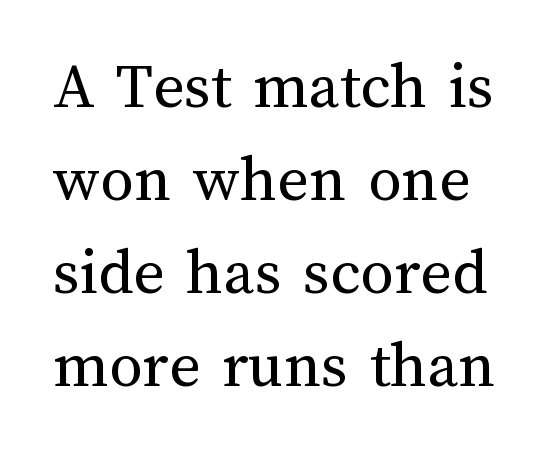
{"italic": "no", "bold": "no", "weight": "regular", "width": "normal", "stroke_contrast": "medium", "x_height": "medium", "monospaced": "no", "underline": "no", "line_spacing": "normal", "line_spacing_ratio": 1.39, "letter_spacing": "normal", "letter_spacing_em": 0.0, "glyph_px": 67}
